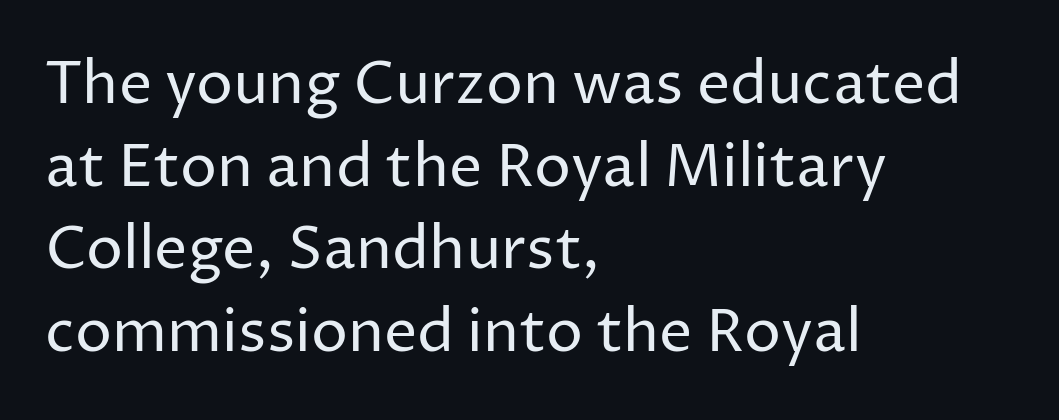
Q: Is the text bold? A: No.
Q: Is the text italic (slanted)? A: No, it is upright.
Q: Is the typeface a serif or a sans-serif typeface? A: Sans-serif.
Q: Is the text underlined? A: No.
Q: How is the paragraph aligned? A: Left-aligned.
Q: Is the spacing between letters normal or unusually wide? A: Normal.
Q: Is the spacing between lines tight, normal or loose? A: Normal.
Q: Width (condensed, normal, or wide)? A: Normal.
Q: Stroke contrast? A: Low.
Q: x-height? A: Medium.
Q: Monospaced? A: No.
